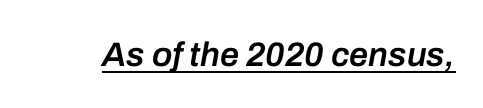
The passage shown is typed in a proportional face where columns would drift. Descenders here cross a horizontal rule under the line. A fair bit of extra ink — the face is semibold, not bold. Here the glyphs are tracked normally, forming tight word shapes. The axis of the letterforms is tilted away from vertical.
